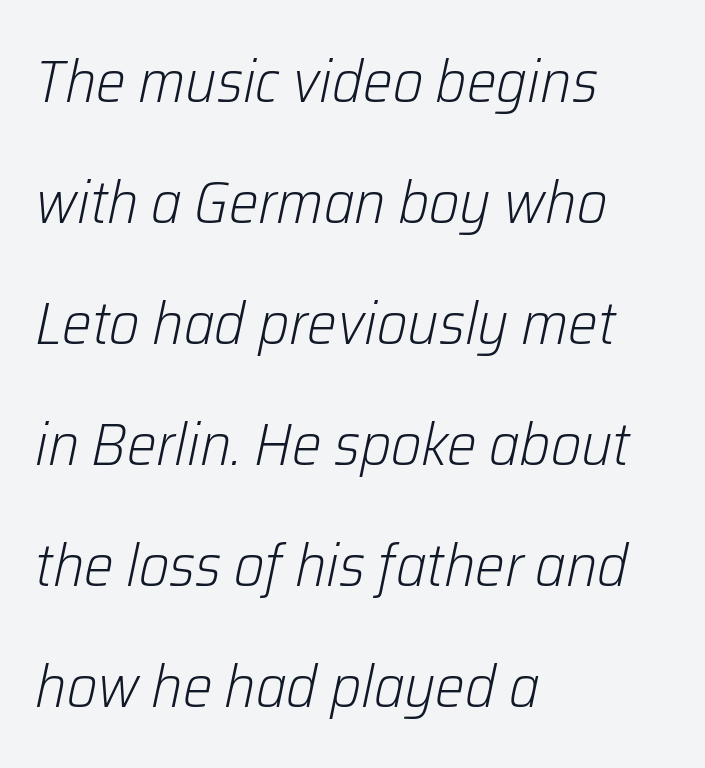
Q: Is the text bold? A: No.
Q: Is the text italic (slanted)? A: Yes, it leans right by about 12 degrees.
Q: Is the text underlined? A: No.
Q: How is the paragraph aligned? A: Left-aligned.
Q: Is the spacing between letters normal or unusually wide? A: Normal.
Q: Is the spacing between lines tight, normal or loose? A: Loose.
Q: Width (condensed, normal, or wide)? A: Normal.
Q: Stroke contrast? A: Low.
Q: x-height? A: Medium.
Q: Monospaced? A: No.
